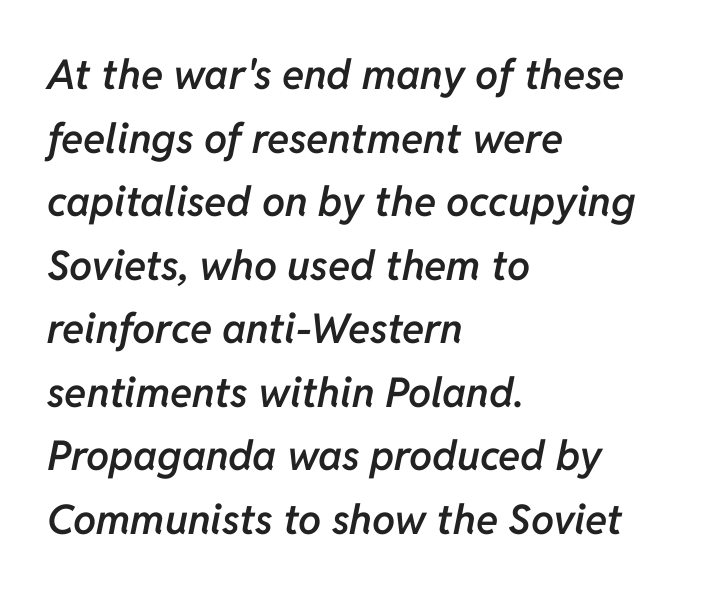
{"italic": "yes", "lean": "right", "slant_degrees": 11, "bold": "semi", "weight": "semibold", "width": "normal", "stroke_contrast": "low", "x_height": "medium", "monospaced": "no", "underline": "no", "align": "left", "line_spacing": "normal", "line_spacing_ratio": 1.55, "letter_spacing": "normal", "letter_spacing_em": 0.0, "glyph_px": 41}
